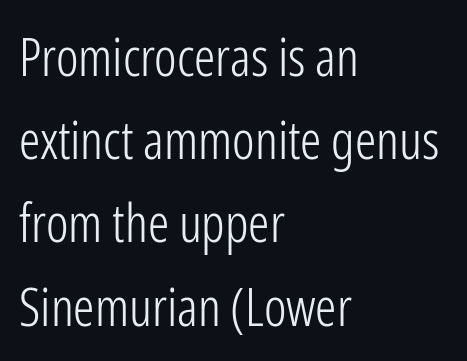
{"serif": "no", "italic": "no", "bold": "no", "weight": "light", "width": "condensed", "stroke_contrast": "low", "x_height": "medium", "monospaced": "no", "underline": "no", "align": "left", "line_spacing": "normal", "line_spacing_ratio": 1.57, "letter_spacing": "normal", "letter_spacing_em": 0.0, "glyph_px": 53}
